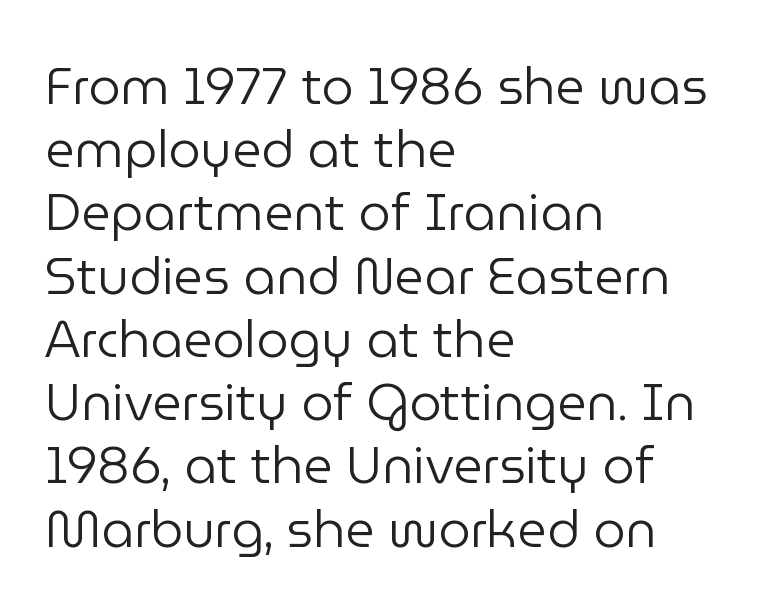
The image shows 51 px regular-weight sans-serif type, upright; set left-aligned, line spacing 1.24x, normal letter spacing, not underlined; low stroke contrast and a medium x-height.
